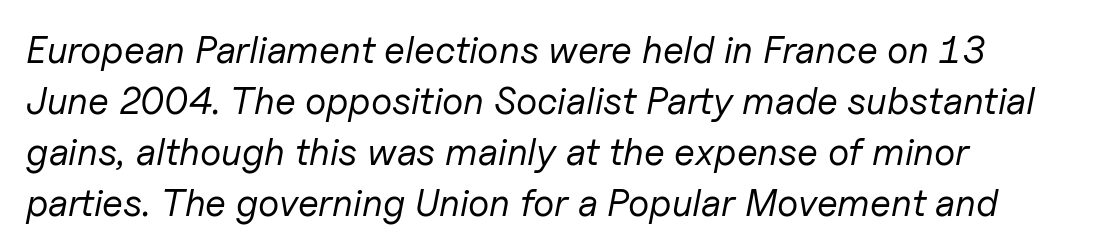
The image shows 38 px regular-weight type, italic (leaning right); set normal line spacing (1.34x), normal letter spacing, not underlined; low stroke contrast and a medium x-height.
